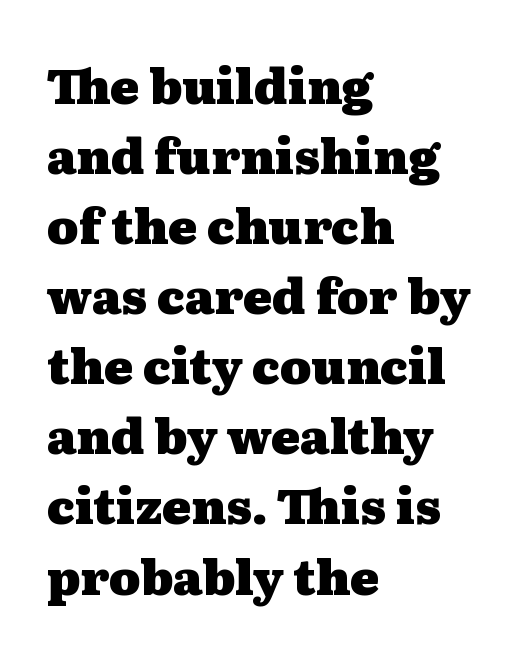
{"serif": "yes", "italic": "no", "bold": "yes", "weight": "heavy", "width": "wide", "stroke_contrast": "medium", "x_height": "medium", "monospaced": "no", "underline": "no", "align": "left", "line_spacing": "normal", "line_spacing_ratio": 1.46, "letter_spacing": "normal", "letter_spacing_em": 0.0, "glyph_px": 48}
